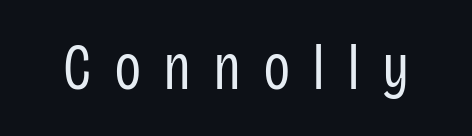
Q: Is the text bold? A: No.
Q: Is the text italic (slanted)? A: No, it is upright.
Q: Is the typeface a serif or a sans-serif typeface? A: Sans-serif.
Q: Is the text underlined? A: No.
Q: Is the spacing between letters normal or unusually wide? A: Unusually wide.
Q: Width (condensed, normal, or wide)? A: Condensed.
Q: Stroke contrast? A: Low.
Q: x-height? A: Large.
Q: Monospaced? A: No.
